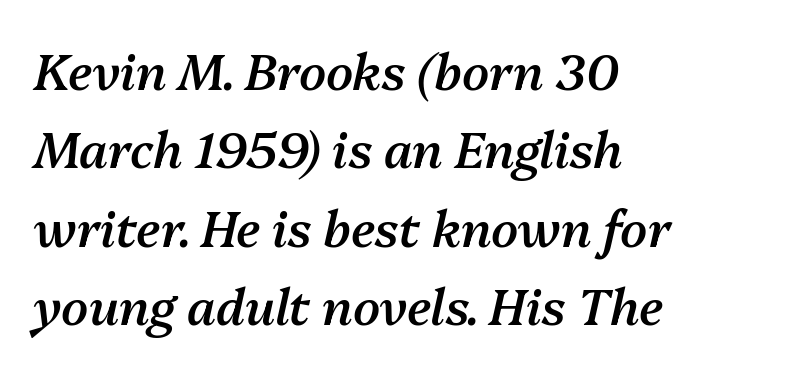
Descenders hang freely into open space. The ragged edge is on the right, which tells us the setting is flush left. Caption: standard tracking, unaltered. There's an unmistakable incline to the writing here. One glance says typical: line gaps are just what's usual.
